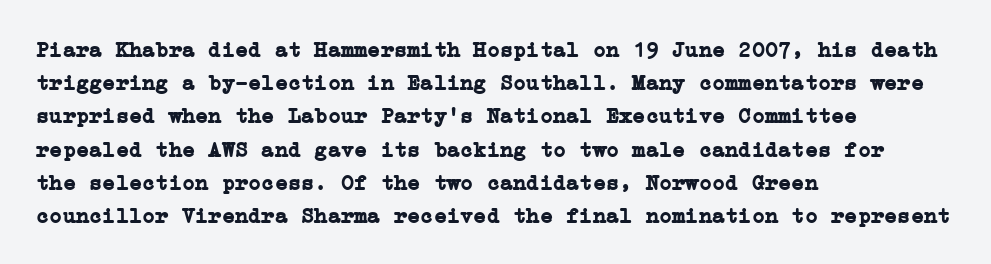
Leading matches the norm, producing a regular column. The area under the type is left untouched. Does extra space separate the letters? No, they use regular spacing. These lines were composed using upright roman letters.
